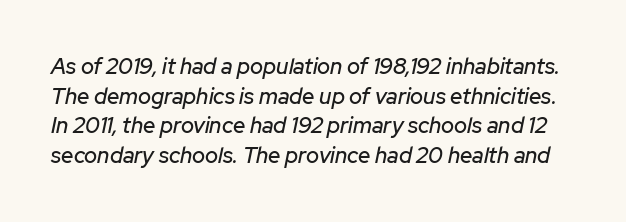
The rendering applies a slant to the glyphs. The horizontal fit of the characters is conventional and even. Descender tails drop into unmarked territory. The designer left line spacing at the default.
